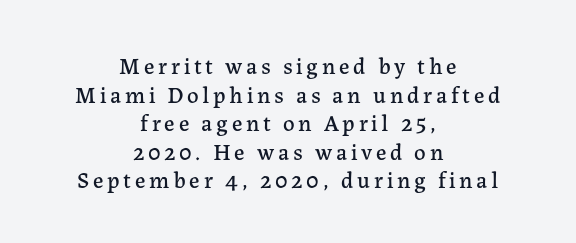
The image shows 23 px text type, upright; set centered, line spacing 1.24x, not underlined.
